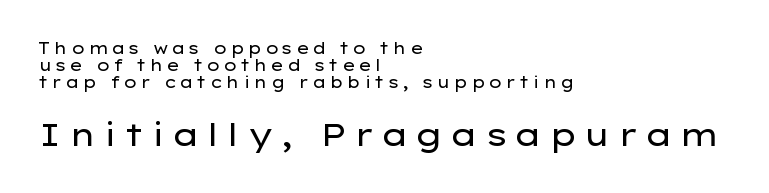
This rendering features lettering with no underline. These two chunks differ in scale, with the bottom chunk taking the larger measure. The axis of the letterforms is exactly vertical. Typeset ragged right — the left edge is the straight one. The letters carry no serifs — their stems end cleanly without finishing strokes.
